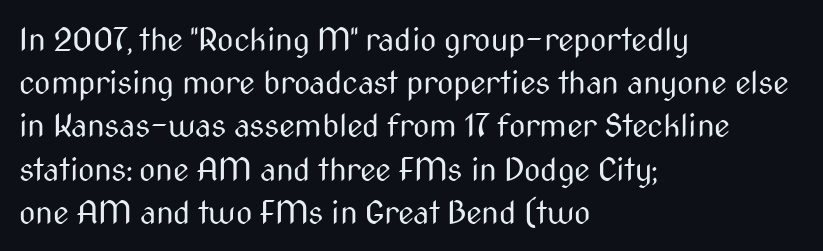
This sample uses plain, unmodified letter spacing. A roman cut, with each character standing at attention. What kind of face is this? One without serifs — a sans. Line beginnings align vertically; line endings do not. Anything drawn beneath the words? Only blank space.
